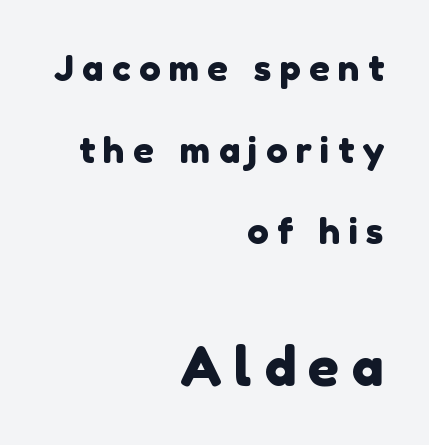
{"serif": "no", "width": "normal", "x_height": "medium", "monospaced": "no", "underline": "no", "align": "right", "line_spacing": "loose", "line_spacing_ratio": 2.27, "letter_spacing": "wide", "letter_spacing_em": 0.23, "larger_block": "second", "size_ratio": 1.5, "glyph_px": 54}
